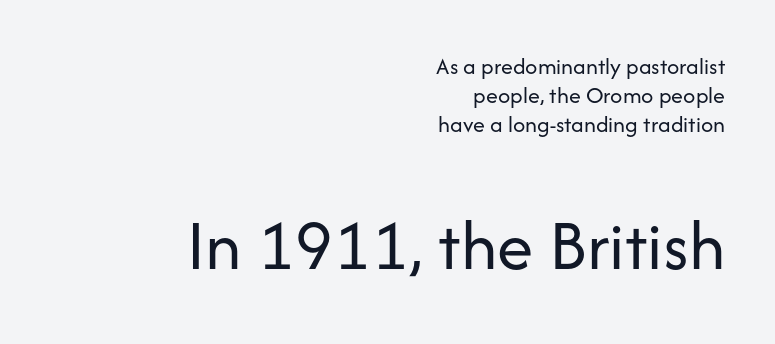
Type size steps up from the first block to the second. In terms of letterform style, serifs are entirely absent. Honestly, the letter spacing is just normal — you wouldn't notice it. You could not count columns in this text — the font is proportionally spaced. Reading down the block, your eye finds every line finishing at a fixed right position. Every stem runs plumb, perpendicular to the baseline.
